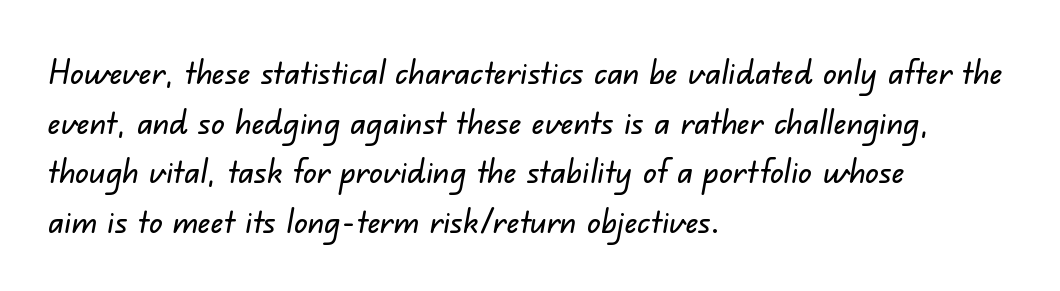
Is the block centered? No — it sits flush against the left margin. In terms of letterform style, serifs are entirely absent. The type is set solid horizontally, with unmodified tracking. The rendering uses natural spacing where letterforms have individual widths.
